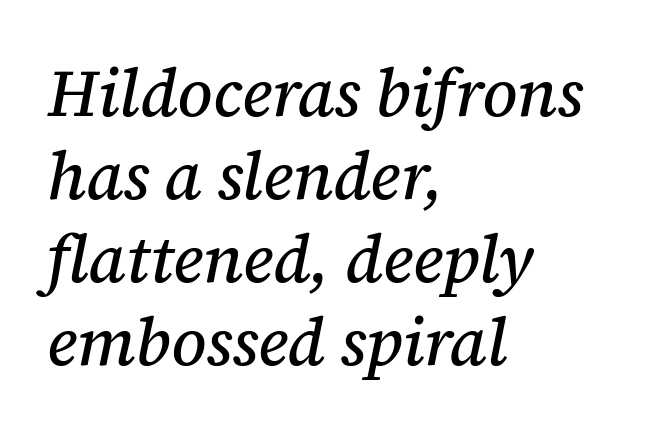
Q: Is the text italic (slanted)? A: Yes, it leans right by about 12 degrees.
Q: Is the typeface a serif or a sans-serif typeface? A: Serif.
Q: Is the text underlined? A: No.
Q: How is the paragraph aligned? A: Left-aligned.
Q: Is the spacing between letters normal or unusually wide? A: Normal.
Q: Is the spacing between lines tight, normal or loose? A: Normal.
Q: Width (condensed, normal, or wide)? A: Normal.
Q: Stroke contrast? A: Medium.
Q: x-height? A: Medium.
Q: Monospaced? A: No.
